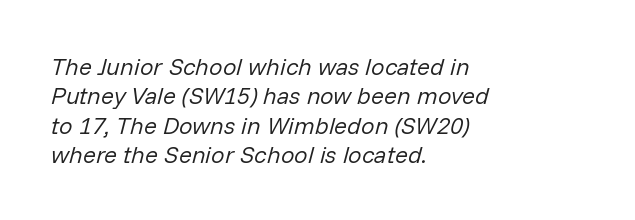
Weight class: somewhere from thin through regular. Reading down the block, your eye returns to a fixed left position each line. Has an underline been added? It has not. How are the letters spaced? Ordinarily, with no added tracking. In terms of posture, this sample is oblique.
